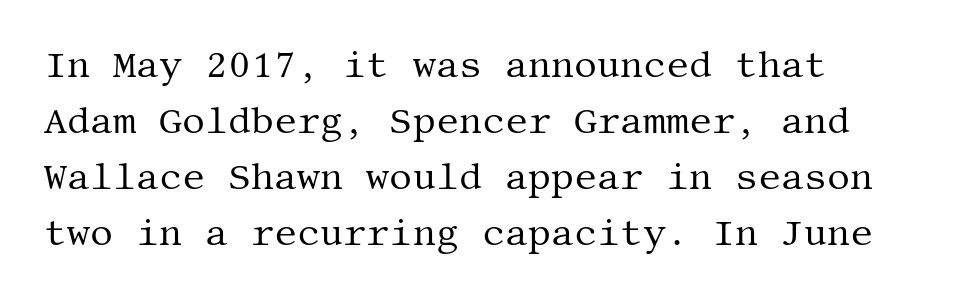
Tall strokes in this sample are plumb rather than angled. Does the leading feel generous? No, just average. The glyphs in this specimen are seriffed. Short note: letters normally spaced. A clean baseline with only descenders dipping below it.
